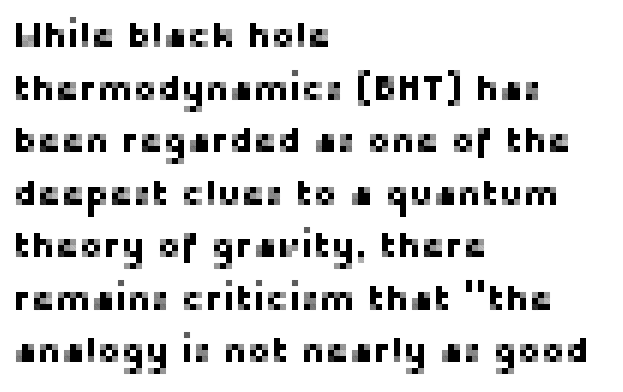
Q: Is the text italic (slanted)? A: No, it is upright.
Q: Is the typeface a serif or a sans-serif typeface? A: Sans-serif.
Q: Is the text underlined? A: No.
Q: How is the paragraph aligned? A: Left-aligned.
Q: Is the spacing between letters normal or unusually wide? A: Normal.
Q: Is the spacing between lines tight, normal or loose? A: Normal.
Q: Width (condensed, normal, or wide)? A: Normal.
Q: Stroke contrast? A: Low.
Q: x-height? A: Medium.
Q: Monospaced? A: No.
